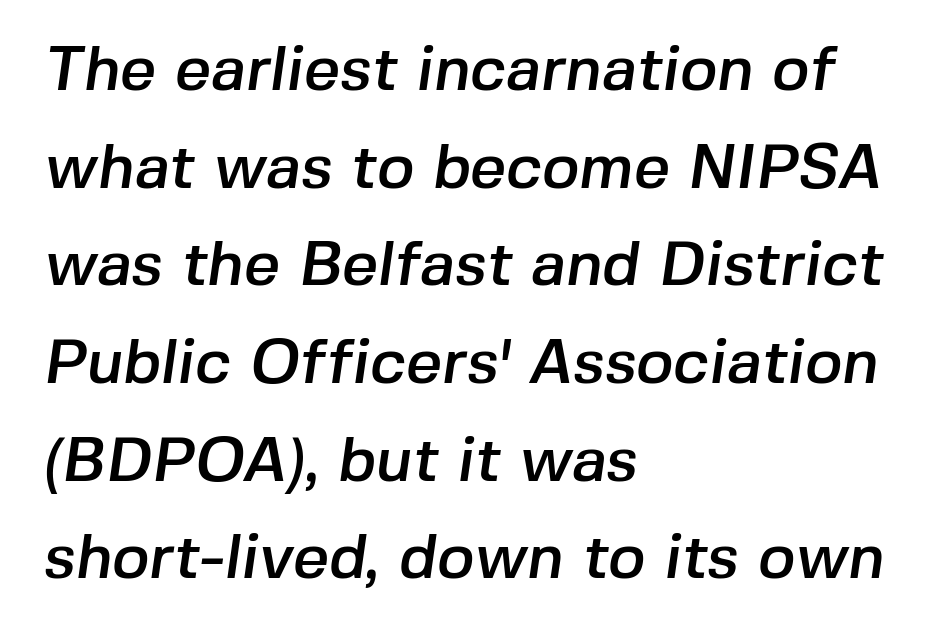
Q: Is the typeface a serif or a sans-serif typeface? A: Sans-serif.
Q: Is the text underlined? A: No.
Q: How is the paragraph aligned? A: Left-aligned.
Q: Is the spacing between letters normal or unusually wide? A: Normal.
Q: Is the spacing between lines tight, normal or loose? A: Normal.
Q: Width (condensed, normal, or wide)? A: Normal.
Q: Stroke contrast? A: Low.
Q: x-height? A: Medium.
Q: Monospaced? A: No.
